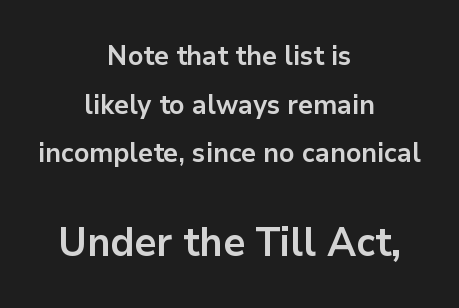
{"serif": "no", "italic": "no", "bold": "yes", "weight": "bold", "width": "normal", "stroke_contrast": "low", "x_height": "medium", "monospaced": "no", "underline": "no", "align": "center", "line_spacing_ratio": 1.8, "letter_spacing": "normal", "letter_spacing_em": 0.0, "larger_block": "second", "size_ratio": 1.48, "glyph_px": 40}
